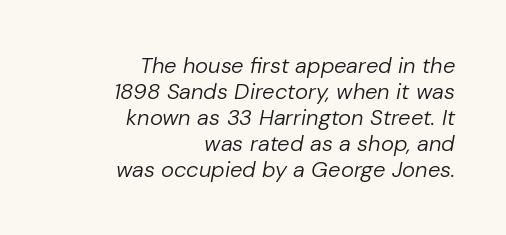
Any mark beneath the type? The region is blank. No chunkiness to these letters — they're not bold. This sample uses plain, unmodified letter spacing. A typesetter would mark this as italic. Horizontally, the lines are justified to the trailing edge only.
